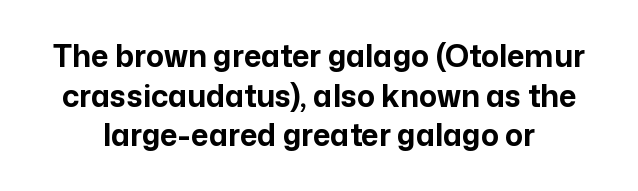
The image shows 30 px bold sans-serif type, upright; set normal line spacing (1.32x), normal letter spacing, not underlined; low stroke contrast and a medium x-height.
